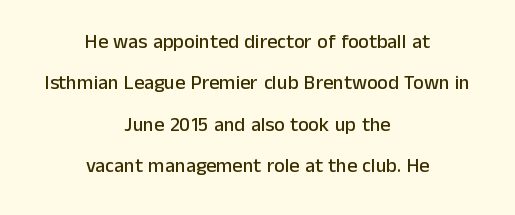
Q: Is the text italic (slanted)? A: No, it is upright.
Q: Is the text underlined? A: No.
Q: How is the paragraph aligned? A: Centered.
Q: Is the spacing between letters normal or unusually wide? A: Normal.
Q: Is the spacing between lines tight, normal or loose? A: Loose.
